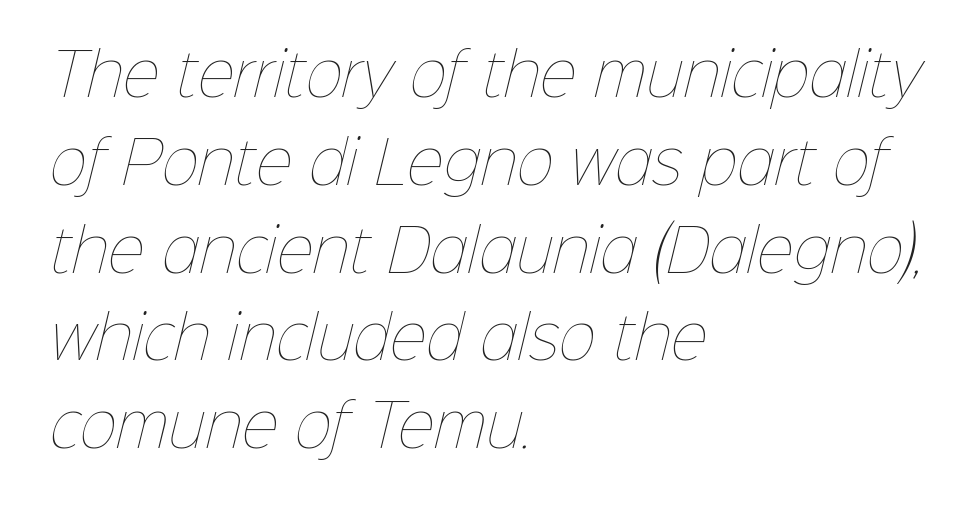
Q: Is the text bold? A: No.
Q: Is the text underlined? A: No.
Q: How is the paragraph aligned? A: Left-aligned.
Q: Is the spacing between letters normal or unusually wide? A: Normal.
Q: Is the spacing between lines tight, normal or loose? A: Normal.
Q: Width (condensed, normal, or wide)? A: Normal.
Q: Stroke contrast? A: Low.
Q: x-height? A: Medium.
Q: Monospaced? A: No.
